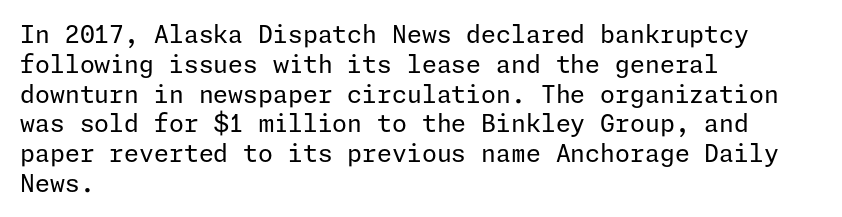
Q: Is the text bold? A: No.
Q: Is the text italic (slanted)? A: No, it is upright.
Q: Is the text underlined? A: No.
Q: How is the paragraph aligned? A: Left-aligned.
Q: Is the spacing between letters normal or unusually wide? A: Normal.
